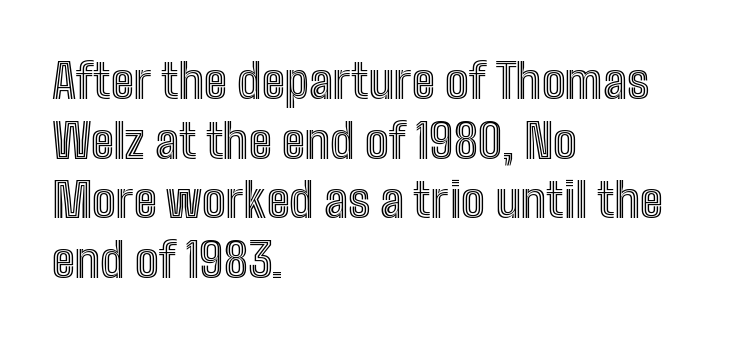
{"italic": "no", "width": "condensed", "x_height": "medium", "monospaced": "no", "underline": "no", "align": "left", "line_spacing": "normal", "line_spacing_ratio": 1.27, "letter_spacing": "normal", "letter_spacing_em": 0.0, "glyph_px": 47}
